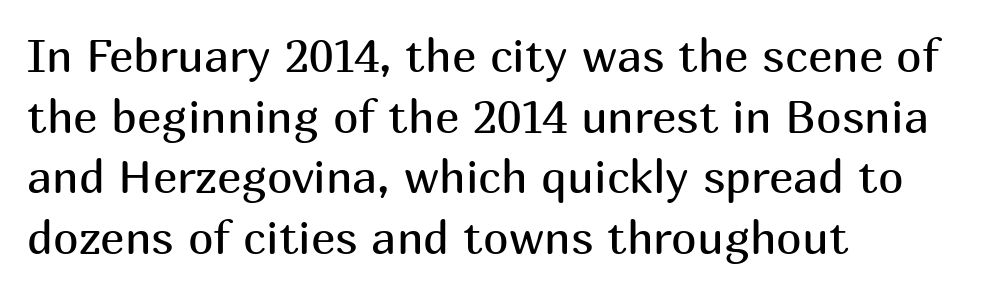
{"serif": "no", "italic": "no", "bold": "no", "weight": "regular", "width": "normal", "stroke_contrast": "medium", "x_height": "medium", "monospaced": "no", "underline": "no", "align": "left", "line_spacing": "normal", "line_spacing_ratio": 1.32, "letter_spacing": "normal", "letter_spacing_em": 0.0, "glyph_px": 46}
